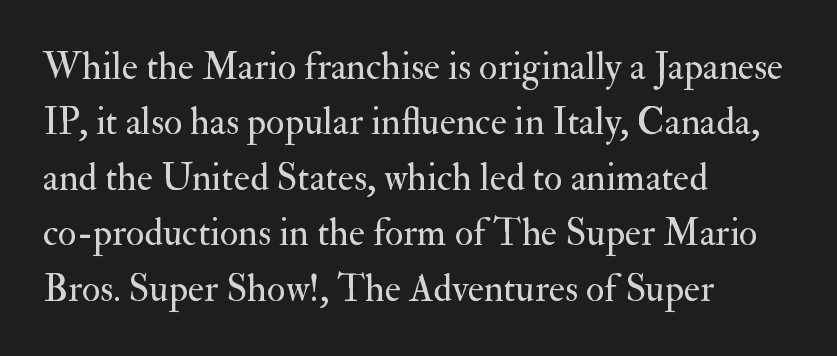
{"serif": "yes", "italic": "no", "bold": "no", "weight": "regular", "width": "normal", "stroke_contrast": "medium", "x_height": "small", "monospaced": "no", "underline": "no", "align": "left", "line_spacing": "normal", "line_spacing_ratio": 1.46, "letter_spacing": "normal", "letter_spacing_em": 0.0, "glyph_px": 38}
